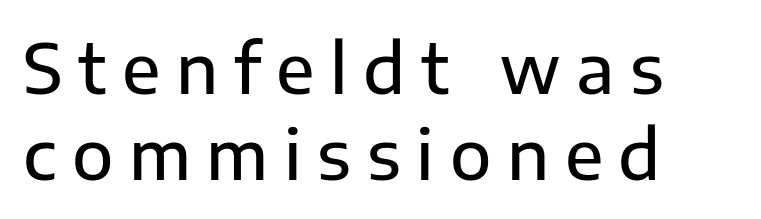
Q: Is the text italic (slanted)? A: No, it is upright.
Q: Is the typeface a serif or a sans-serif typeface? A: Sans-serif.
Q: Is the text underlined? A: No.
Q: How is the paragraph aligned? A: Left-aligned.
Q: Is the spacing between letters normal or unusually wide? A: Unusually wide.
Q: Is the spacing between lines tight, normal or loose? A: Normal.
Q: Width (condensed, normal, or wide)? A: Normal.
Q: Stroke contrast? A: Low.
Q: x-height? A: Medium.
Q: Monospaced? A: No.
